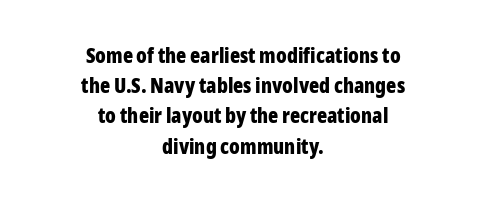
{"italic": "no", "bold": "yes", "underline": "no", "align": "center", "line_spacing": "normal", "line_spacing_ratio": 1.44, "letter_spacing": "normal", "letter_spacing_em": 0.0, "glyph_px": 21}
